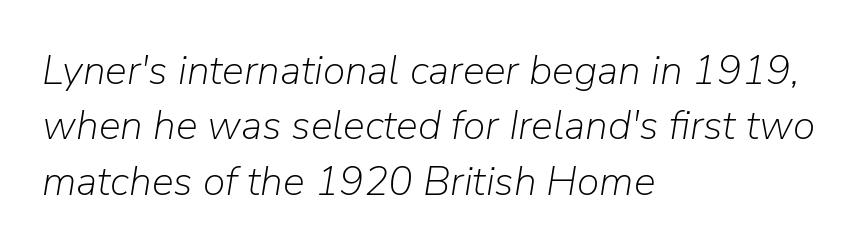
{"italic": "yes", "lean": "right", "slant_degrees": 9, "bold": "no", "weight": "light", "width": "normal", "stroke_contrast": "low", "x_height": "medium", "monospaced": "no", "underline": "no", "align": "left", "line_spacing": "normal", "line_spacing_ratio": 1.35, "letter_spacing": "normal", "letter_spacing_em": 0.0, "glyph_px": 41}
